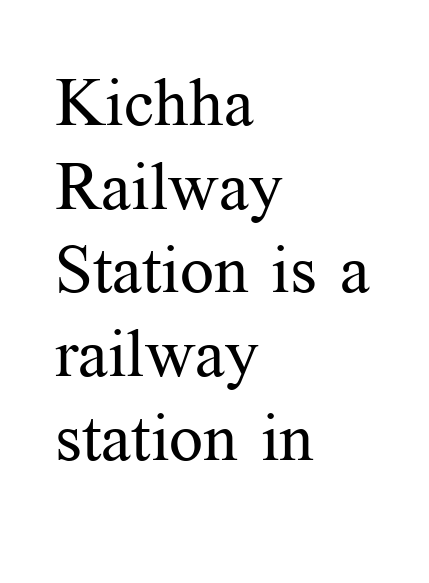
{"serif": "yes", "italic": "no", "bold": "no", "weight": "regular", "width": "normal", "stroke_contrast": "medium", "x_height": "medium", "monospaced": "no", "underline": "no", "align": "left", "line_spacing": "normal", "line_spacing_ratio": 1.25, "letter_spacing": "normal", "letter_spacing_em": 0.0, "glyph_px": 67}
